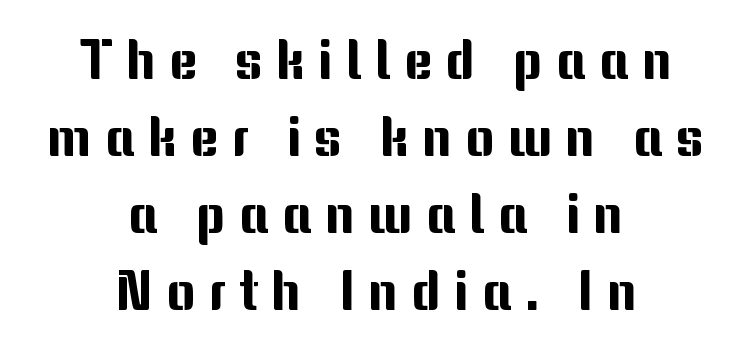
A sans-serif font was chosen for this passage. Layout note: lines centered. Notice how descenders clear the ascenders below comfortably — that's standard leading. In terms of letterspacing, this is a distinctly airy, spread setting.
